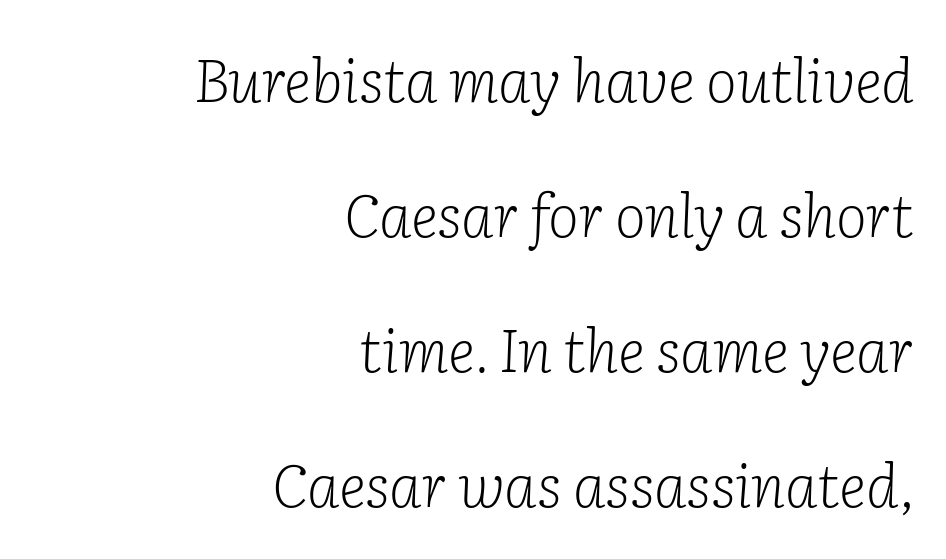
{"serif": "yes", "italic": "yes", "lean": "right", "slant_degrees": 2, "bold": "no", "weight": "light", "width": "normal", "stroke_contrast": "low", "x_height": "medium", "monospaced": "no", "underline": "no", "align": "right", "line_spacing": "loose", "line_spacing_ratio": 2.29, "letter_spacing": "normal", "letter_spacing_em": 0.0, "glyph_px": 59}
